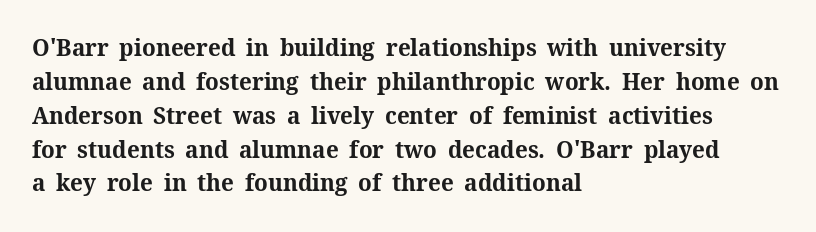
The image shows 24 px bold type, upright; set left-aligned, normal line spacing (1.41x), normal letter spacing, not underlined.
